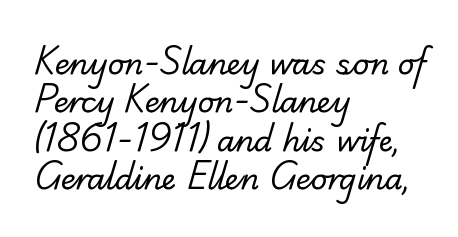
Teacher's note: observe the even left margin — that is flush-left alignment. Each letter keeps its own natural width here, so spacing adapts to shape. The baseline area is clear. Characters follow at the spacing the type designer built in.
